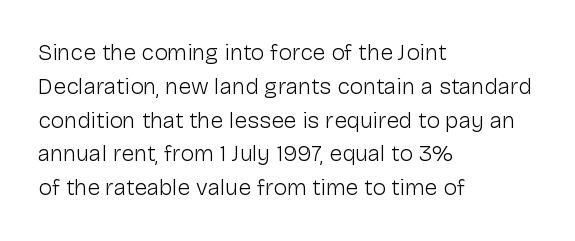
Q: Is the text bold? A: No.
Q: Is the text italic (slanted)? A: No, it is upright.
Q: Is the text underlined? A: No.
Q: How is the paragraph aligned? A: Left-aligned.
Q: Is the spacing between letters normal or unusually wide? A: Normal.
Q: Is the spacing between lines tight, normal or loose? A: Normal.
